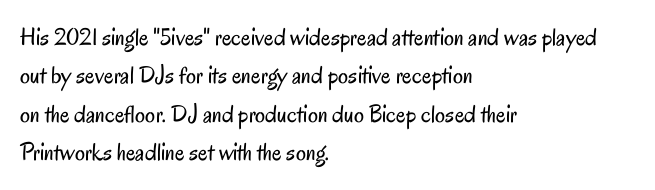
The image shows 25 px text type, upright; set left-aligned, normal line spacing (1.54x), normal letter spacing, not underlined.
